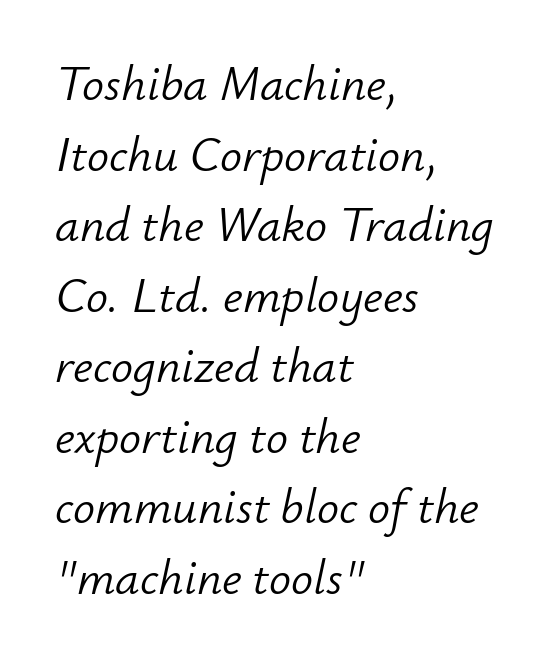
The image shows 49 px light type, italic (leaning right); set left-aligned, normal line spacing (1.44x), normal letter spacing, not underlined; low stroke contrast and a small x-height.
